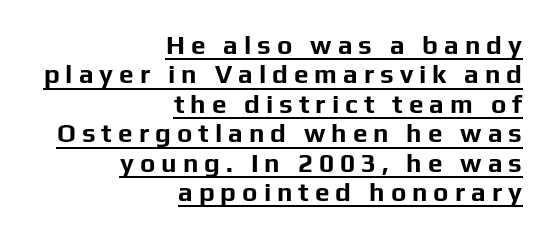
Leftover space on each line is placed entirely before the opening word. Honestly, the underline is the first thing you notice here. No italicization has been applied; the sample stays upright. The tracking reads as deliberately expanded to a designer's eye. Heavy, bold letterforms. The block of text is dense from top to bottom, with scant space between rows.
